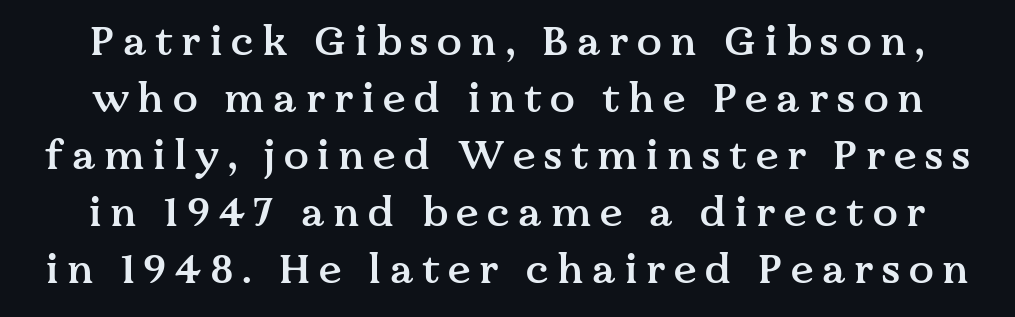
Whoever set this chose a conventional vertical rhythm. Proportional: the letters do not fall into vertical columns. Look at the stroke-to-counter ratio: somewhat heavy, a semibold. The passage shown is not underscored anywhere.
